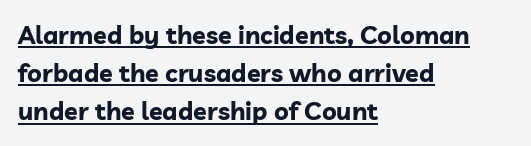
{"italic": "no", "bold": "yes", "underline": "yes", "align": "left", "line_spacing": "normal", "line_spacing_ratio": 1.53, "letter_spacing": "normal", "letter_spacing_em": 0.0, "glyph_px": 25}
